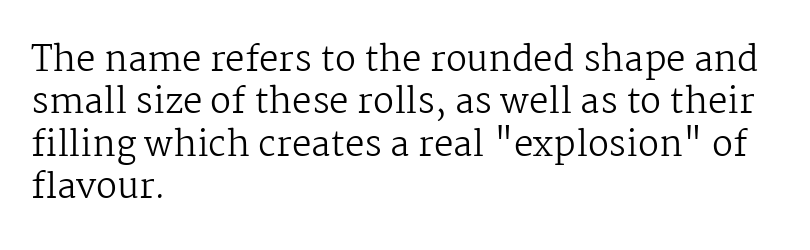
The image shows 35 px regular-weight serif type, upright; set left-aligned, line spacing 1.21x, normal letter spacing, not underlined; medium stroke contrast and a medium x-height.
